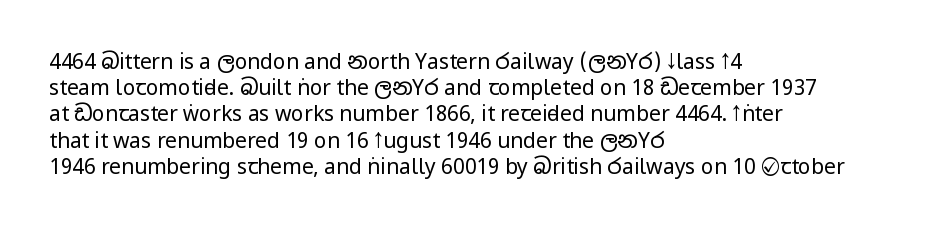
{"italic": "no", "bold": "no", "underline": "no", "align": "left", "line_spacing": "normal", "line_spacing_ratio": 1.25, "letter_spacing": "normal", "letter_spacing_em": 0.0, "glyph_px": 21}
